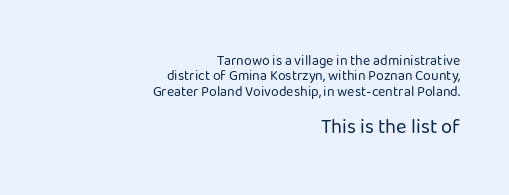
{"italic": "no", "bold": "no", "underline": "no", "align": "right", "line_spacing": "tight", "line_spacing_ratio": 1.1, "letter_spacing": "normal", "letter_spacing_em": 0.0, "larger_block": "second", "size_ratio": 1.43, "glyph_px": 20}
